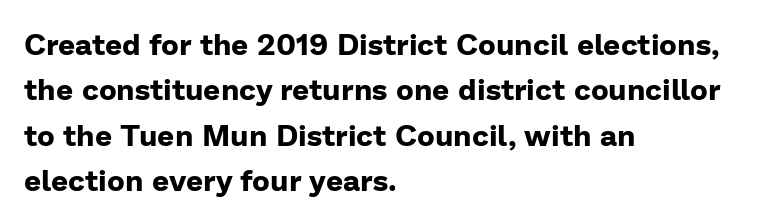
{"serif": "no", "italic": "no", "bold": "yes", "weight": "bold", "width": "normal", "stroke_contrast": "low", "x_height": "medium", "monospaced": "no", "underline": "no", "align": "left", "line_spacing": "normal", "line_spacing_ratio": 1.51, "letter_spacing": "normal", "letter_spacing_em": 0.0, "glyph_px": 30}
